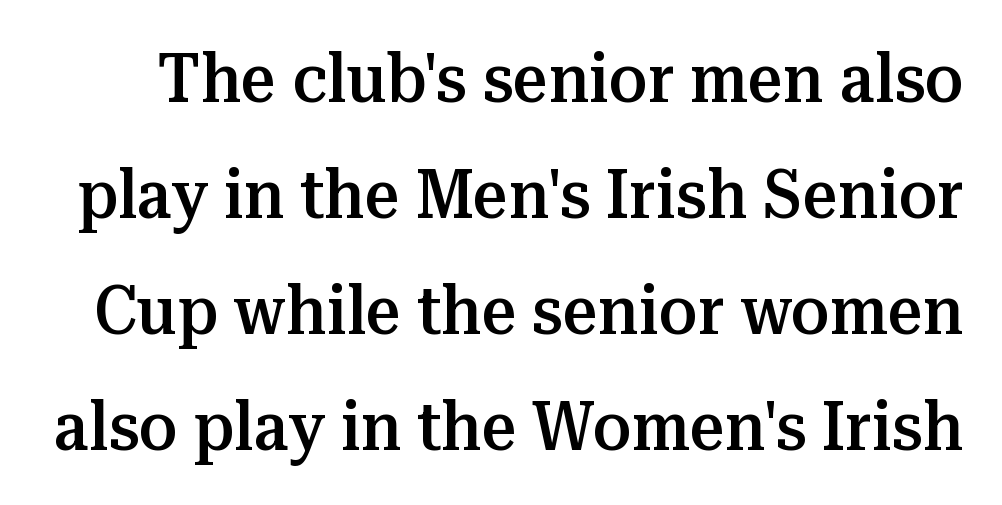
{"serif": "yes", "italic": "no", "bold": "semi", "weight": "semibold", "width": "normal", "stroke_contrast": "medium", "x_height": "medium", "monospaced": "no", "underline": "no", "line_spacing": "normal", "line_spacing_ratio": 1.68, "letter_spacing": "normal", "letter_spacing_em": 0.0, "glyph_px": 69}
